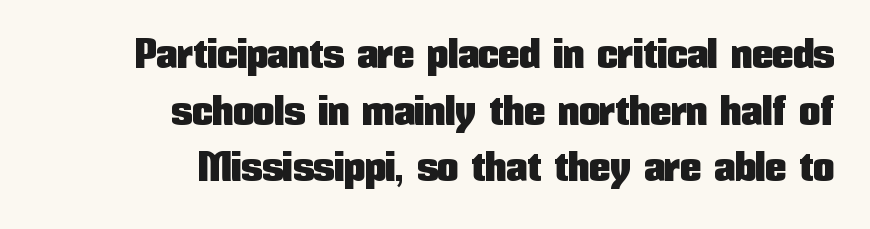
Think of a printed novel: that variable character pitch is what you see here. The characters display no serif detailing; their extremities are plain. Letter spacing: default. One-word summary of the alignment: right. Do the letters lean? They stand straight.
